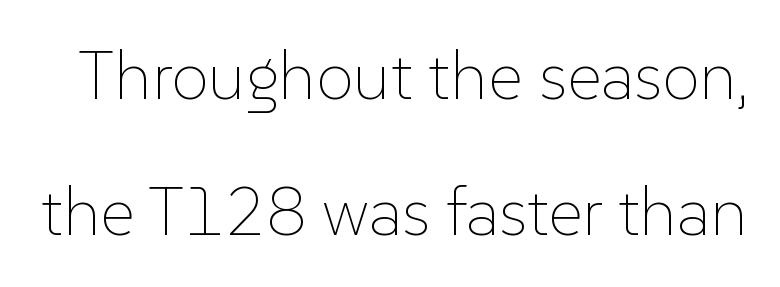
The image shows 68 px thin type, upright; set loose line spacing (2.0x), normal letter spacing, not underlined; low stroke contrast and a medium x-height.
